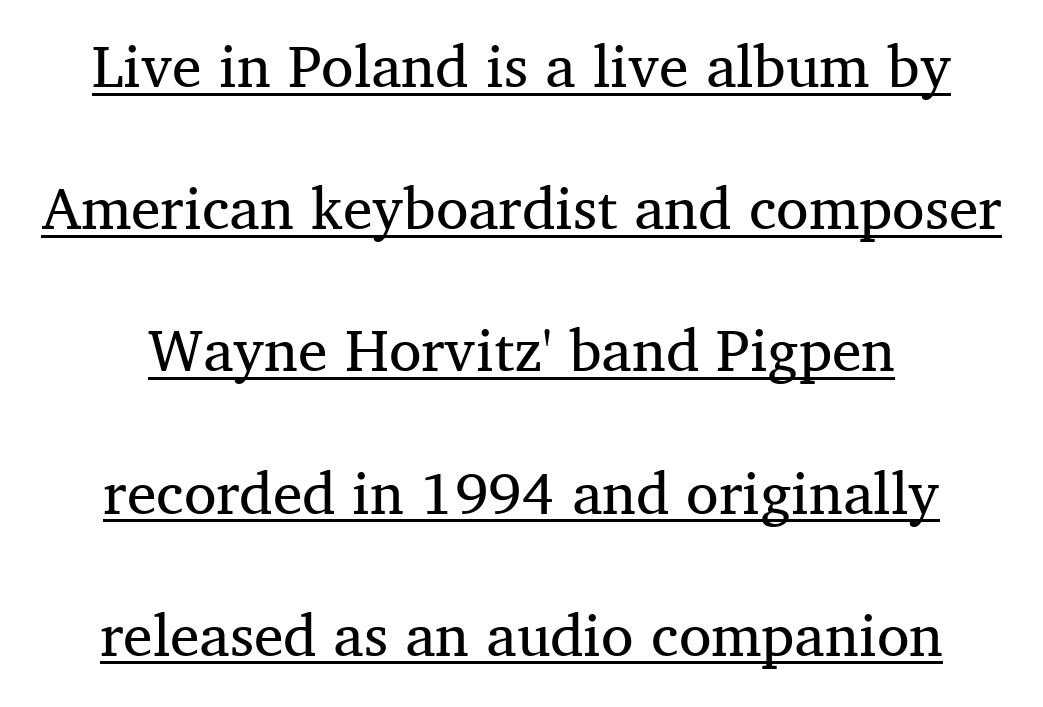
The image shows 59 px regular-weight serif type, upright; set loose line spacing (2.41x), normal letter spacing, underlined; medium stroke contrast and a medium x-height.
